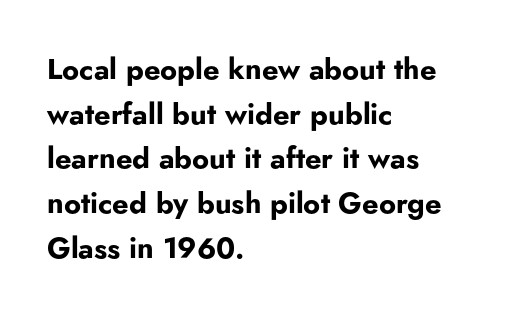
{"serif": "no", "italic": "no", "bold": "yes", "weight": "bold", "width": "normal", "stroke_contrast": "low", "x_height": "small", "monospaced": "no", "underline": "no", "align": "left", "line_spacing": "normal", "line_spacing_ratio": 1.54, "letter_spacing": "normal", "letter_spacing_em": 0.0, "glyph_px": 29}
